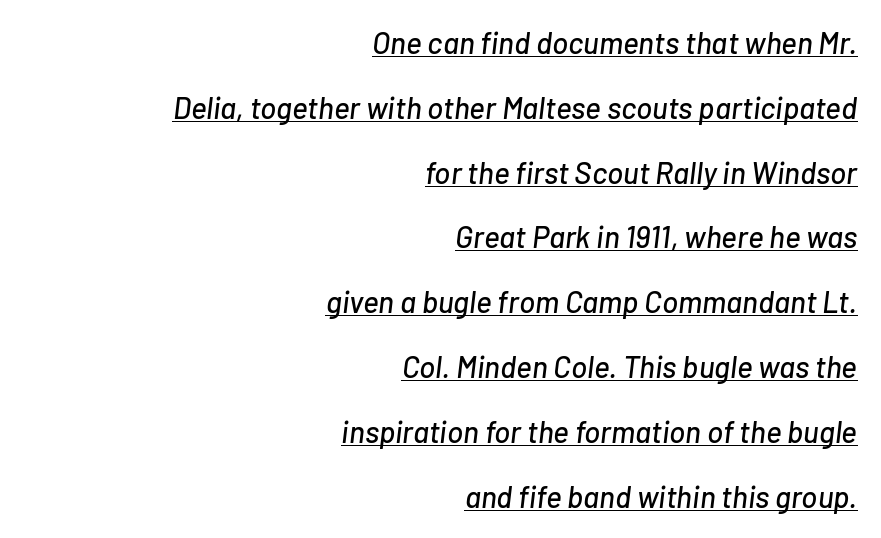
Q: Is the text italic (slanted)? A: Yes, it leans right by about 7 degrees.
Q: Is the text underlined? A: Yes.
Q: How is the paragraph aligned? A: Right-aligned.
Q: Is the spacing between letters normal or unusually wide? A: Normal.
Q: Is the spacing between lines tight, normal or loose? A: Loose.
Q: Width (condensed, normal, or wide)? A: Normal.
Q: Stroke contrast? A: Low.
Q: x-height? A: Medium.
Q: Monospaced? A: No.
